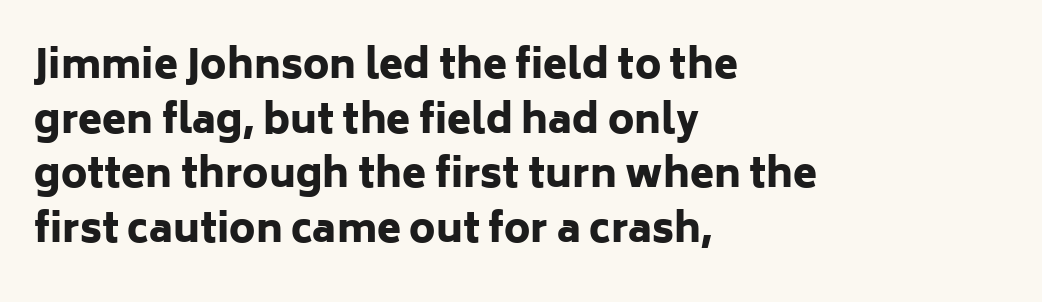
{"serif": "no", "italic": "no", "bold": "yes", "weight": "heavy", "width": "normal", "stroke_contrast": "low", "x_height": "medium", "monospaced": "no", "underline": "no", "align": "left", "line_spacing": "normal", "line_spacing_ratio": 1.4, "letter_spacing": "normal", "letter_spacing_em": 0.0, "glyph_px": 39}
